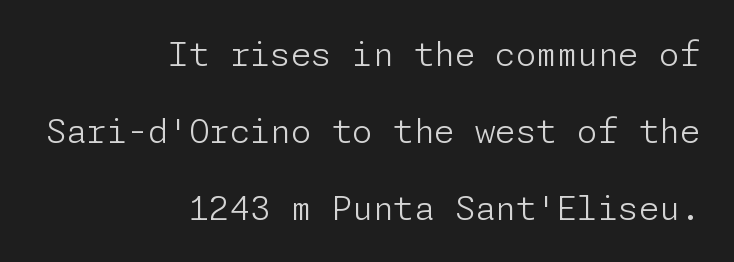
The image shows 33 px light sans-serif type, upright; set right-aligned, loose line spacing (2.34x), normal letter spacing, not underlined; low stroke contrast and a medium x-height.
